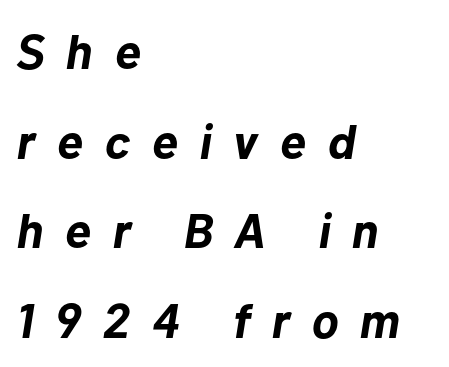
The image shows 49 px bold type, italic (leaning right); set left-aligned, line spacing 1.83x, unusually wide letter spacing (+0.44 em), not underlined; low stroke contrast and a medium x-height.
